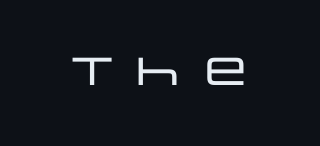
Q: Is the text italic (slanted)? A: No, it is upright.
Q: Is the typeface a serif or a sans-serif typeface? A: Sans-serif.
Q: Is the text underlined? A: No.
Q: Is the spacing between letters normal or unusually wide? A: Unusually wide.
Q: Width (condensed, normal, or wide)? A: Wide.
Q: Stroke contrast? A: Low.
Q: x-height? A: Large.
Q: Monospaced? A: No.
